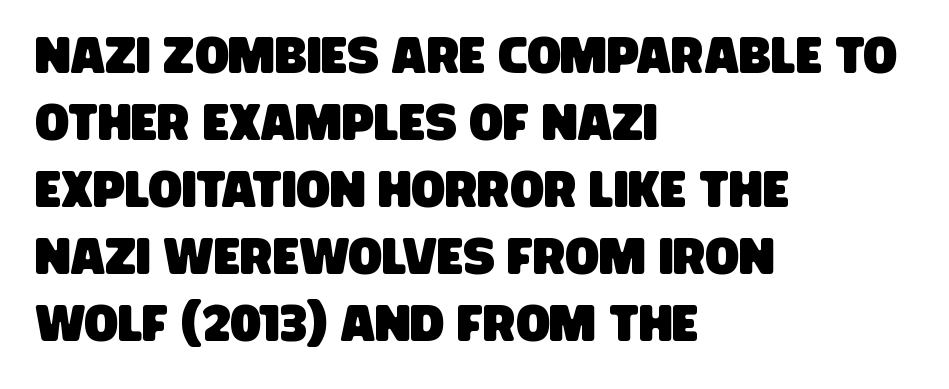
The image shows 50 px condensed sans-serif type; set left-aligned, normal line spacing (1.34x), normal letter spacing, not underlined; low stroke contrast and a large x-height.
